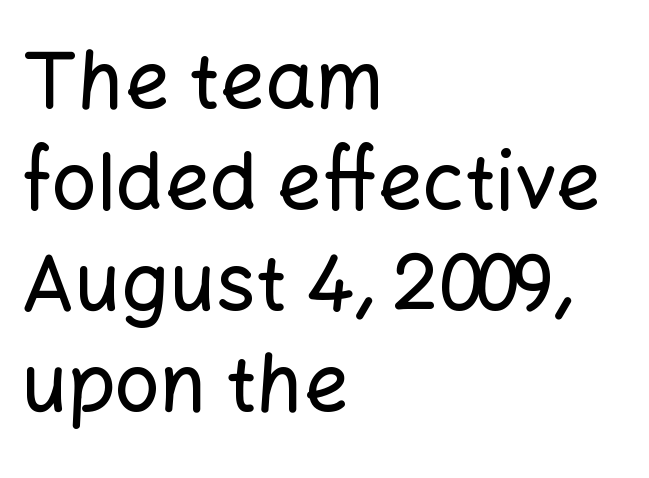
{"serif": "no", "italic": "no", "width": "normal", "stroke_contrast": "low", "x_height": "medium", "monospaced": "no", "underline": "no", "align": "left", "line_spacing": "normal", "line_spacing_ratio": 1.28, "letter_spacing": "normal", "letter_spacing_em": 0.0, "glyph_px": 79}
